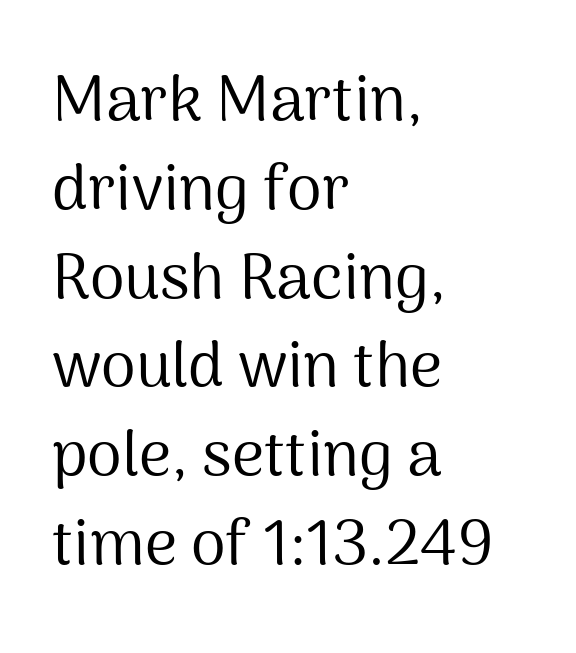
Q: Is the text bold? A: No.
Q: Is the text italic (slanted)? A: No, it is upright.
Q: Is the typeface a serif or a sans-serif typeface? A: Sans-serif.
Q: Is the text underlined? A: No.
Q: How is the paragraph aligned? A: Left-aligned.
Q: Is the spacing between letters normal or unusually wide? A: Normal.
Q: Is the spacing between lines tight, normal or loose? A: Normal.
Q: Width (condensed, normal, or wide)? A: Normal.
Q: Stroke contrast? A: Medium.
Q: x-height? A: Medium.
Q: Monospaced? A: No.
